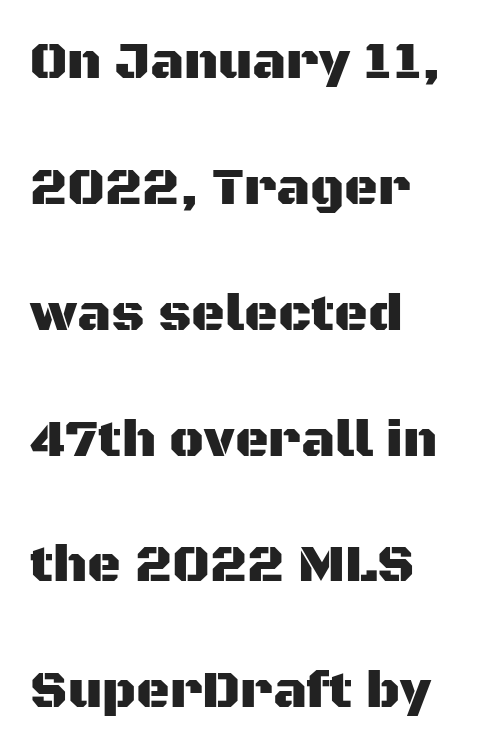
{"serif": "no", "italic": "no", "width": "normal", "stroke_contrast": "medium", "x_height": "large", "monospaced": "no", "underline": "no", "align": "left", "line_spacing": "loose", "line_spacing_ratio": 2.42, "letter_spacing": "normal", "letter_spacing_em": 0.0, "glyph_px": 52}
